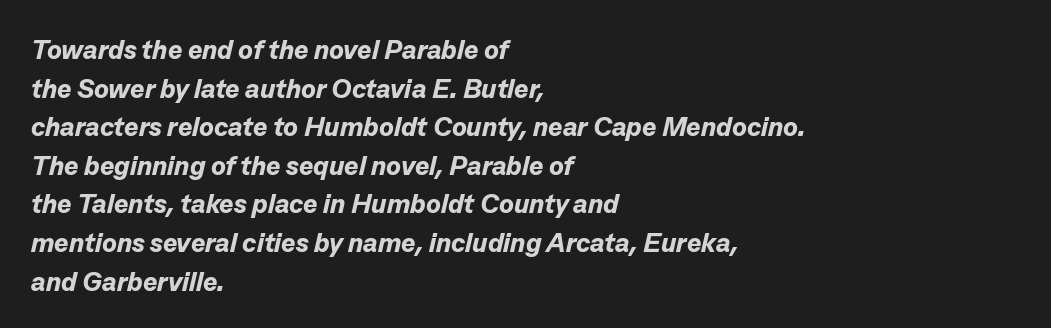
{"italic": "yes", "lean": "right", "slant_degrees": 13, "bold": "yes", "underline": "no", "align": "left", "line_spacing": "normal", "line_spacing_ratio": 1.43, "letter_spacing": "normal", "letter_spacing_em": 0.0, "glyph_px": 27}
